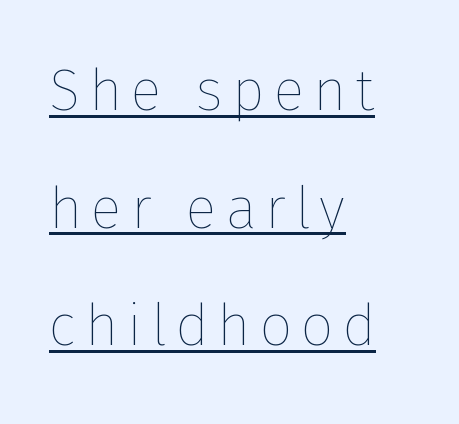
{"italic": "no", "bold": "no", "weight": "thin", "width": "normal", "stroke_contrast": "low", "x_height": "medium", "monospaced": "no", "underline": "yes", "align": "left", "line_spacing": "loose", "line_spacing_ratio": 2.03, "glyph_px": 58}
